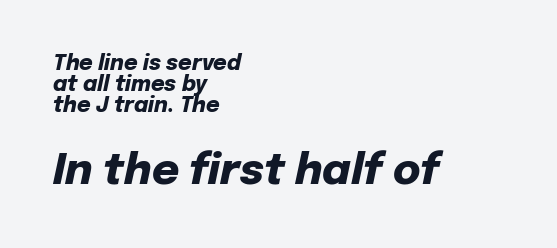
Where is the straight margin? On the left. The lower block of text is set noticeably larger than the block above it. The strokes are fattened all the way to bold. The glyphs look as if they've been sheared to an angle.
